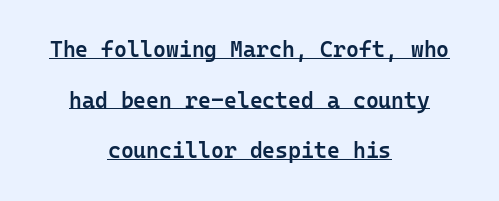
Q: Is the text bold? A: Semi-bold.
Q: Is the text italic (slanted)? A: No, it is upright.
Q: Is the text underlined? A: Yes.
Q: How is the paragraph aligned? A: Centered.
Q: Is the spacing between letters normal or unusually wide? A: Normal.
Q: Is the spacing between lines tight, normal or loose? A: Loose.
